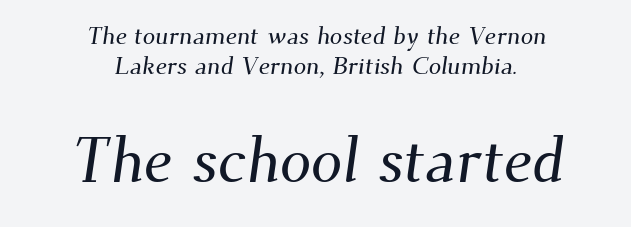
The image shows 63 px serif type; set centered, line spacing 1.21x, normal letter spacing, not underlined; the second (bottom) block is 2.52x larger; medium stroke contrast and a small x-height.
